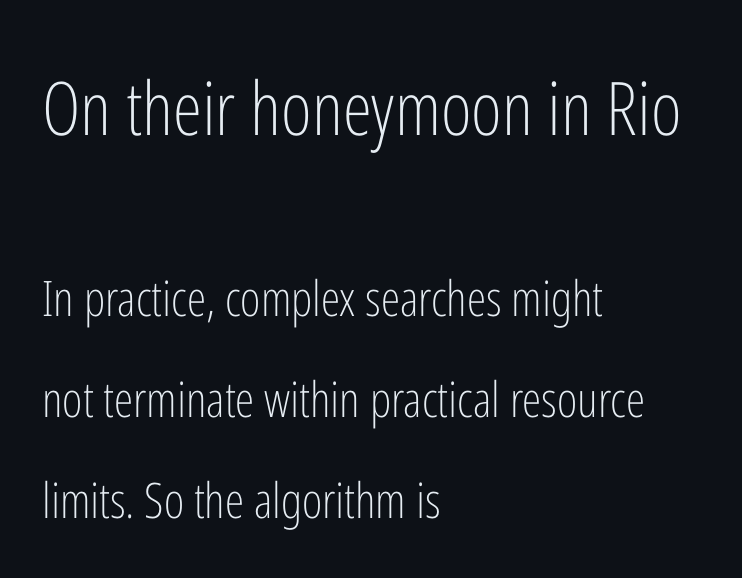
{"serif": "no", "italic": "no", "bold": "no", "weight": "light", "width": "condensed", "stroke_contrast": "low", "x_height": "medium", "monospaced": "no", "underline": "no", "align": "left", "line_spacing": "loose", "line_spacing_ratio": 2.06, "letter_spacing": "normal", "letter_spacing_em": 0.0, "larger_block": "first", "size_ratio": 1.51, "glyph_px": 74}
